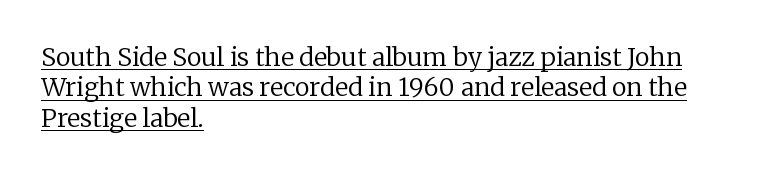
One-word summary of the alignment: left. The weight would be labelled regular, book, light, or lighter still. Decoration check: the copy is underlined. You could call the tracking neutral — neither tight nor loose. These lines were composed using upright roman letters.
